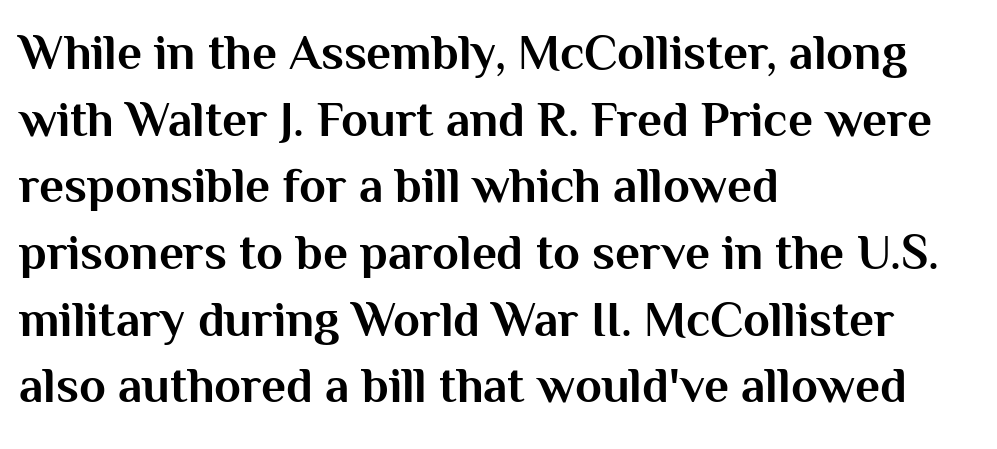
Which margin do the lines hug? The left one — the right edge is uneven. Compared with typical body copy, the letter spacing here is the same. Reading down the column, the eye jumps a familiar distance to each next line. The zone under the glyphs is completely vacant. The passage shown is typed in a proportional face where columns would drift.
